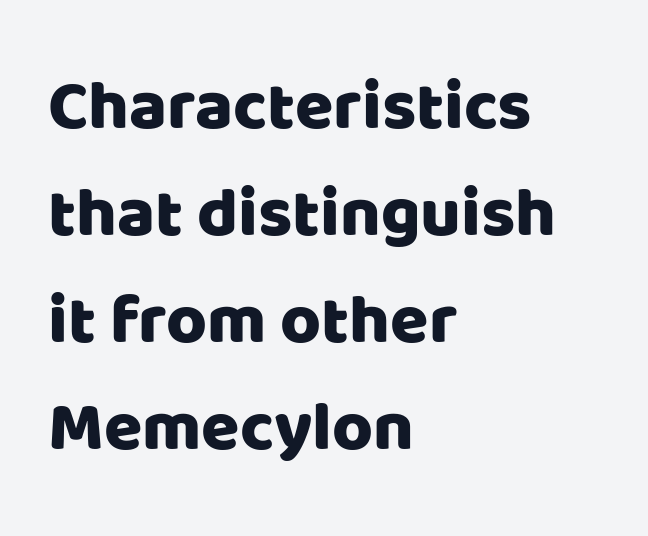
The image shows 70 px sans-serif type, upright; set left-aligned, normal line spacing (1.53x), normal letter spacing, not underlined; low stroke contrast and a large x-height.
